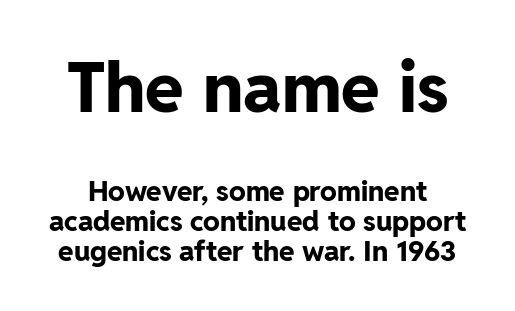
Q: Is the text bold? A: Yes.
Q: Is the text italic (slanted)? A: No, it is upright.
Q: Is the typeface a serif or a sans-serif typeface? A: Sans-serif.
Q: Is the text underlined? A: No.
Q: Is the spacing between letters normal or unusually wide? A: Normal.
Q: Is the spacing between lines tight, normal or loose? A: Tight.
Q: Which block of text is set in a larger size, the first (top) or the second (bottom)? A: The first (top) one.
Q: Width (condensed, normal, or wide)? A: Normal.
Q: Stroke contrast? A: Low.
Q: x-height? A: Medium.
Q: Monospaced? A: No.
